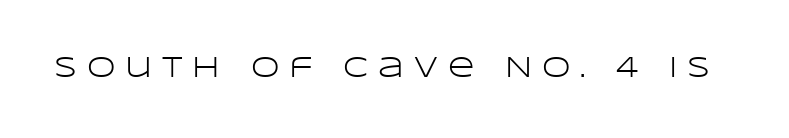
The image shows 29 px light, wide sans-serif type, upright; set unusually wide letter spacing (+0.34 em), not underlined; low stroke contrast and a large x-height.
